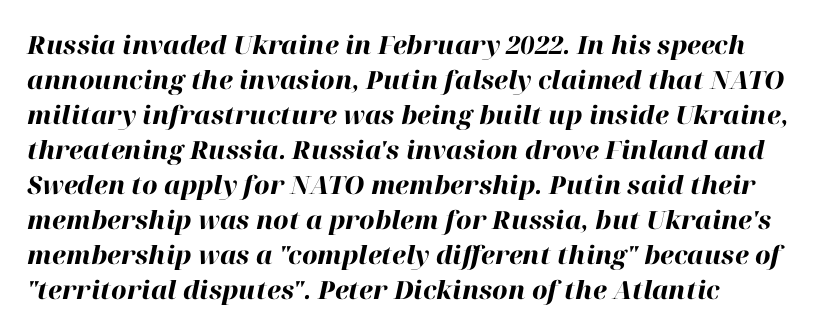
The image shows 25 px bold type, italic (leaning right); set normal line spacing (1.4x), normal letter spacing, not underlined.
